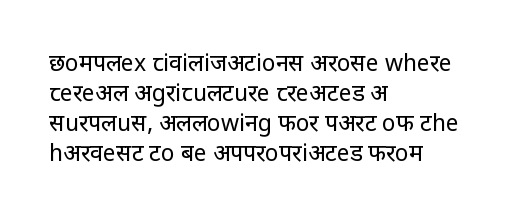
Q: Is the text bold? A: No.
Q: Is the text italic (slanted)? A: No, it is upright.
Q: Is the text underlined? A: No.
Q: How is the paragraph aligned? A: Left-aligned.
Q: Is the spacing between letters normal or unusually wide? A: Normal.
Q: Is the spacing between lines tight, normal or loose? A: Normal.
